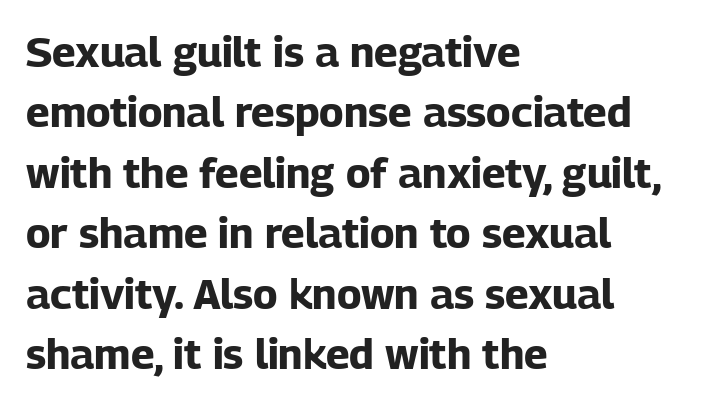
Alignment: flush left. The type is set solid horizontally, with unmodified tracking. Compared with an ordinary text face, these strokes are far heavier — a full bold. Examine the stroke ends and you'll find no serifs. The specimen reads as upright at a glance.
